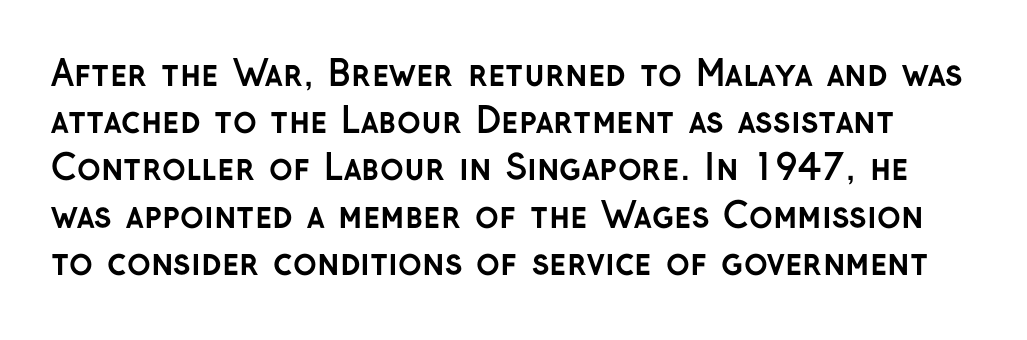
{"serif": "no", "italic": "no", "bold": "yes", "weight": "semibold", "width": "normal", "stroke_contrast": "low", "x_height": "medium", "monospaced": "no", "underline": "no", "line_spacing": "normal", "line_spacing_ratio": 1.35, "letter_spacing": "normal", "letter_spacing_em": 0.0, "glyph_px": 35}
